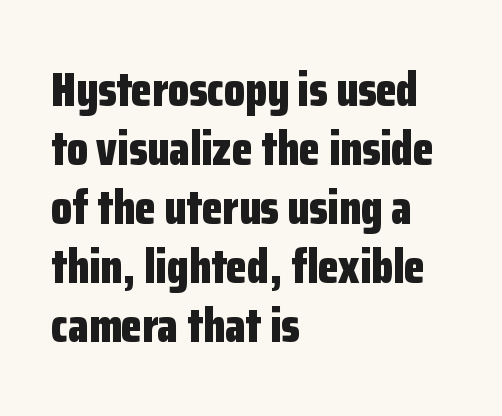
Rendered with straight, roman letterforms. Inter-character spacing is left at the font's built-in metrics. Leftover space on each line is placed entirely after the last word. The gap between lines stays unmarked.
